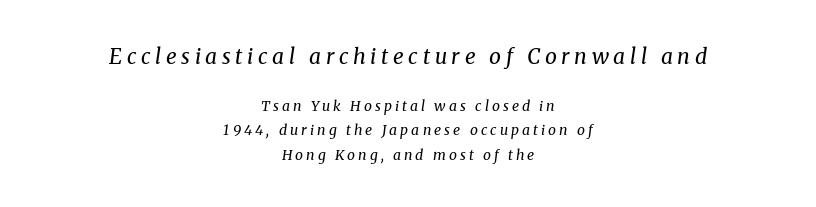
Q: Is the text bold? A: No.
Q: Is the text italic (slanted)? A: Yes, it leans right by about 8 degrees.
Q: Is the text underlined? A: No.
Q: How is the paragraph aligned? A: Centered.
Q: Is the spacing between letters normal or unusually wide? A: Unusually wide.
Q: Which block of text is set in a larger size, the first (top) or the second (bottom)? A: The first (top) one.
